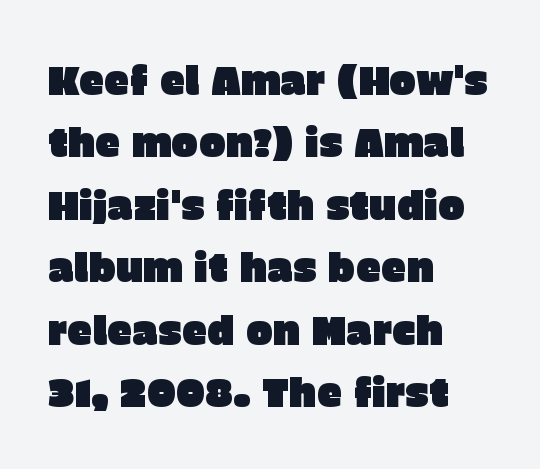
Nope, not italic — everything's standing straight. Evenly set lines give the paragraph a standard silhouette. Lines of text with bare space underneath. Characters follow at the spacing the type designer built in.
